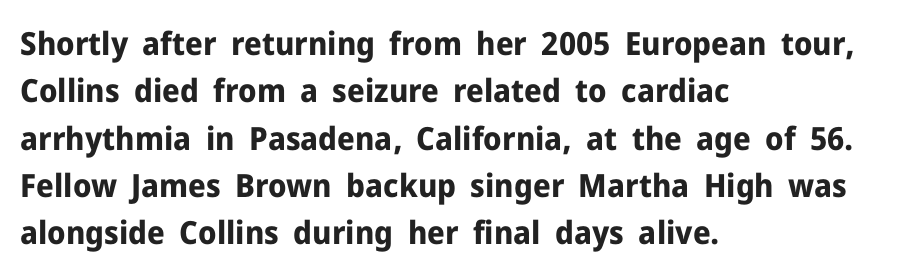
The passage shown is emphatically bold. Spacing between characters is what you'd get straight out of the box. Honestly, the row spacing looks completely unremarkable. No italicization has been applied; the sample stays upright.
